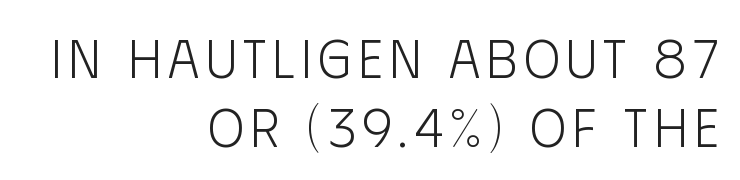
Q: Is the text bold? A: No.
Q: Is the text italic (slanted)? A: No, it is upright.
Q: Is the typeface a serif or a sans-serif typeface? A: Sans-serif.
Q: Is the text underlined? A: No.
Q: How is the paragraph aligned? A: Right-aligned.
Q: Is the spacing between lines tight, normal or loose? A: Normal.
Q: Width (condensed, normal, or wide)? A: Condensed.
Q: Stroke contrast? A: Low.
Q: x-height? A: Large.
Q: Monospaced? A: No.
